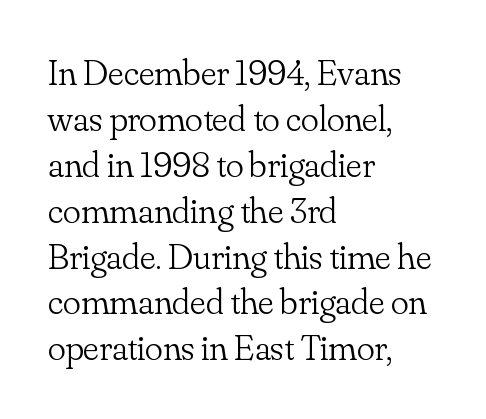
{"serif": "yes", "italic": "no", "bold": "no", "weight": "light", "width": "normal", "stroke_contrast": "low", "x_height": "small", "monospaced": "no", "underline": "no", "align": "left", "line_spacing_ratio": 1.24, "letter_spacing": "normal", "letter_spacing_em": 0.0, "glyph_px": 37}
